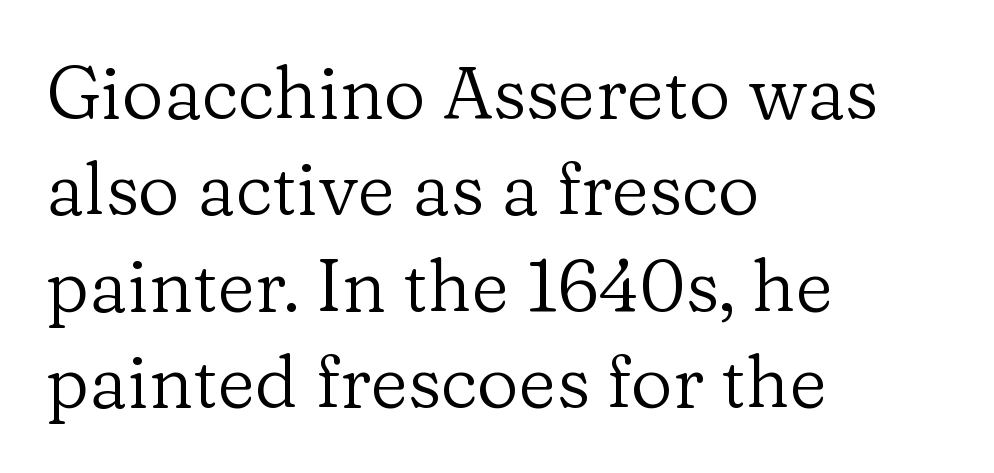
Q: Is the text bold? A: No.
Q: Is the text italic (slanted)? A: No, it is upright.
Q: Is the typeface a serif or a sans-serif typeface? A: Serif.
Q: Is the text underlined? A: No.
Q: How is the paragraph aligned? A: Left-aligned.
Q: Is the spacing between letters normal or unusually wide? A: Normal.
Q: Is the spacing between lines tight, normal or loose? A: Normal.
Q: Width (condensed, normal, or wide)? A: Normal.
Q: Stroke contrast? A: Low.
Q: x-height? A: Medium.
Q: Monospaced? A: No.
